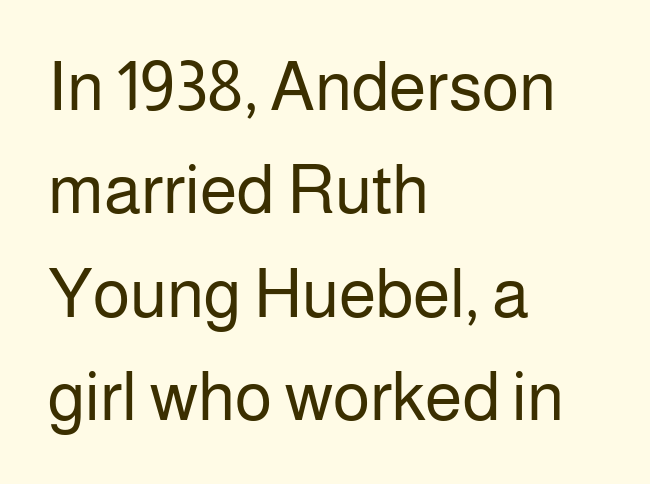
Q: Is the text bold? A: No.
Q: Is the text italic (slanted)? A: No, it is upright.
Q: Is the typeface a serif or a sans-serif typeface? A: Sans-serif.
Q: Is the text underlined? A: No.
Q: How is the paragraph aligned? A: Left-aligned.
Q: Is the spacing between letters normal or unusually wide? A: Normal.
Q: Is the spacing between lines tight, normal or loose? A: Normal.
Q: Width (condensed, normal, or wide)? A: Normal.
Q: Stroke contrast? A: Low.
Q: x-height? A: Medium.
Q: Monospaced? A: No.
